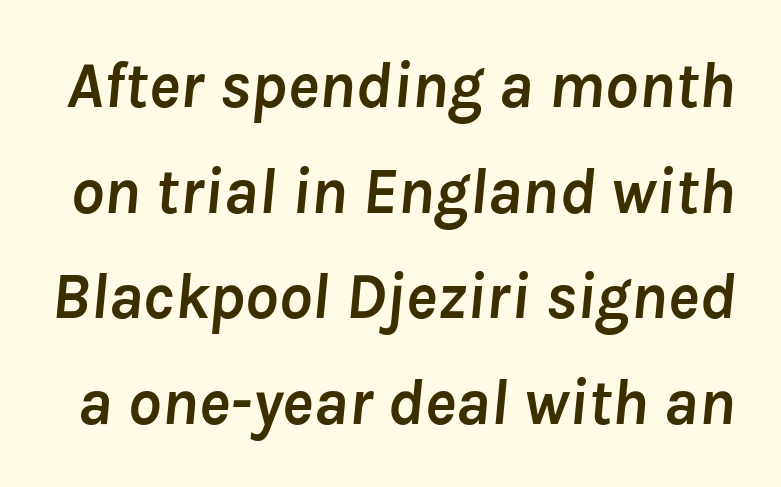
Q: Is the text bold? A: Yes.
Q: Is the text italic (slanted)? A: Yes, it leans right by about 8 degrees.
Q: Is the text underlined? A: No.
Q: Is the spacing between letters normal or unusually wide? A: Normal.
Q: Is the spacing between lines tight, normal or loose? A: Normal.
Q: Width (condensed, normal, or wide)? A: Normal.
Q: Stroke contrast? A: Low.
Q: x-height? A: Medium.
Q: Monospaced? A: No.
